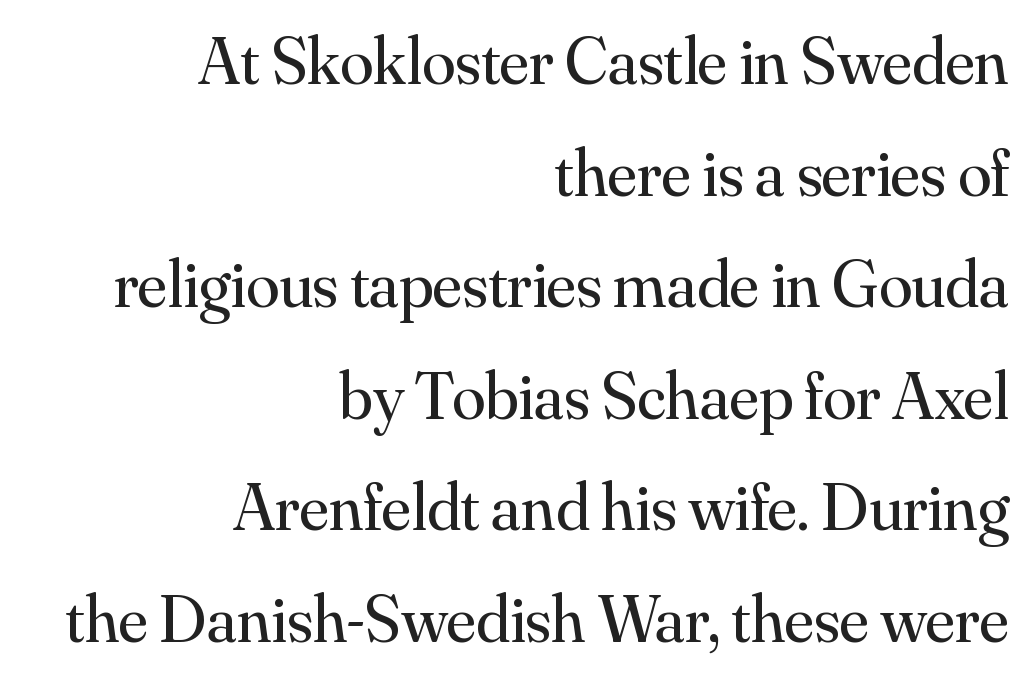
Q: Is the text bold? A: No.
Q: Is the text italic (slanted)? A: No, it is upright.
Q: Is the typeface a serif or a sans-serif typeface? A: Serif.
Q: Is the text underlined? A: No.
Q: How is the paragraph aligned? A: Right-aligned.
Q: Is the spacing between letters normal or unusually wide? A: Normal.
Q: Is the spacing between lines tight, normal or loose? A: Normal.
Q: Width (condensed, normal, or wide)? A: Normal.
Q: Stroke contrast? A: Medium.
Q: x-height? A: Small.
Q: Monospaced? A: No.
